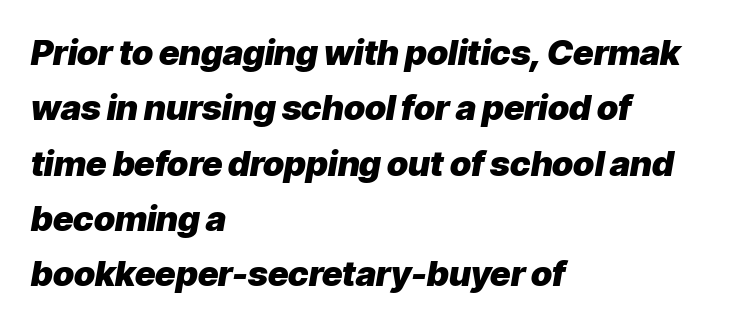
The image shows 35 px heavy type, italic (leaning right); set left-aligned, normal line spacing (1.58x), normal letter spacing, not underlined; low stroke contrast and a medium x-height.
